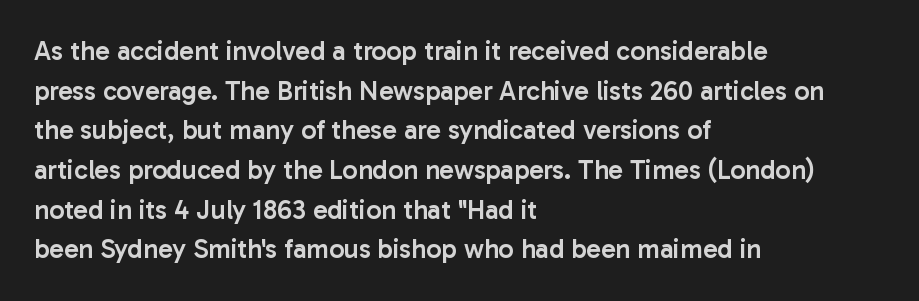
Q: Is the text bold? A: Semi-bold.
Q: Is the text italic (slanted)? A: No, it is upright.
Q: Is the text underlined? A: No.
Q: How is the paragraph aligned? A: Left-aligned.
Q: Is the spacing between letters normal or unusually wide? A: Normal.
Q: Is the spacing between lines tight, normal or loose? A: Normal.
